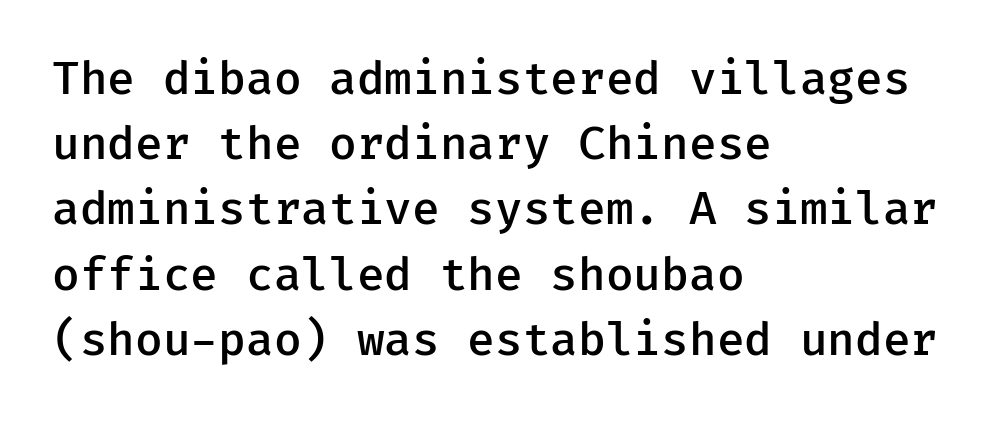
Q: Is the text bold? A: Semi-bold.
Q: Is the text italic (slanted)? A: No, it is upright.
Q: Is the typeface a serif or a sans-serif typeface? A: Sans-serif.
Q: Is the text underlined? A: No.
Q: How is the paragraph aligned? A: Left-aligned.
Q: Is the spacing between letters normal or unusually wide? A: Normal.
Q: Is the spacing between lines tight, normal or loose? A: Normal.
Q: Width (condensed, normal, or wide)? A: Normal.
Q: Stroke contrast? A: Low.
Q: x-height? A: Medium.
Q: Monospaced? A: Yes.
